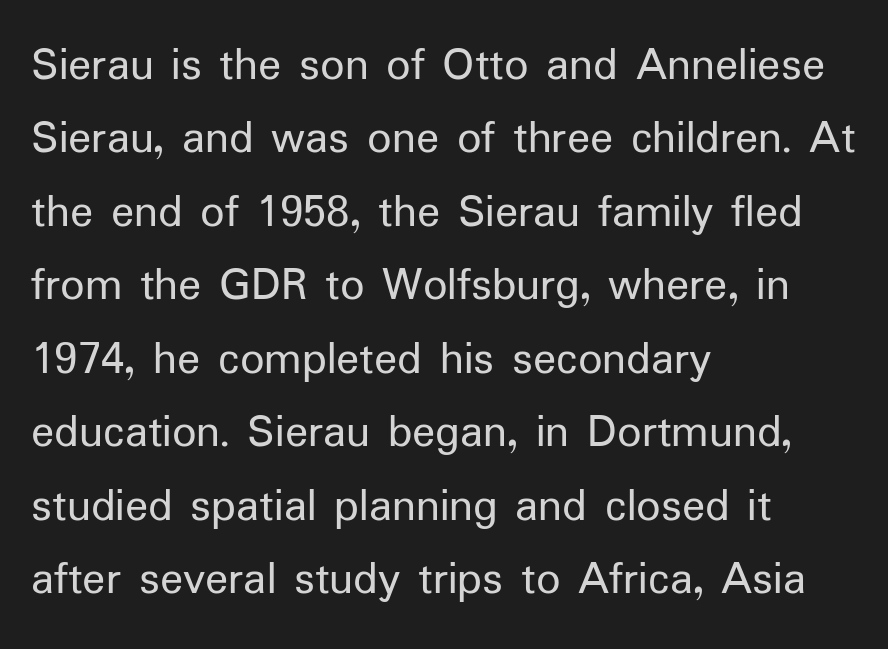
Q: Is the text bold? A: No.
Q: Is the text italic (slanted)? A: No, it is upright.
Q: Is the typeface a serif or a sans-serif typeface? A: Sans-serif.
Q: Is the text underlined? A: No.
Q: How is the paragraph aligned? A: Left-aligned.
Q: Is the spacing between letters normal or unusually wide? A: Normal.
Q: Is the spacing between lines tight, normal or loose? A: Normal.
Q: Width (condensed, normal, or wide)? A: Normal.
Q: Stroke contrast? A: Low.
Q: x-height? A: Medium.
Q: Monospaced? A: No.
